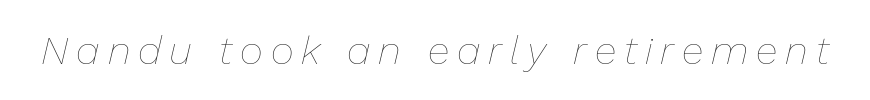
The characters are drawn with everyday or finer stroke widths. The specimen omits any rule beneath the text block's lines. The horizontal fit of the characters is loose and conspicuously gappy. Do the characters align in a grid? No, the font is proportional.
